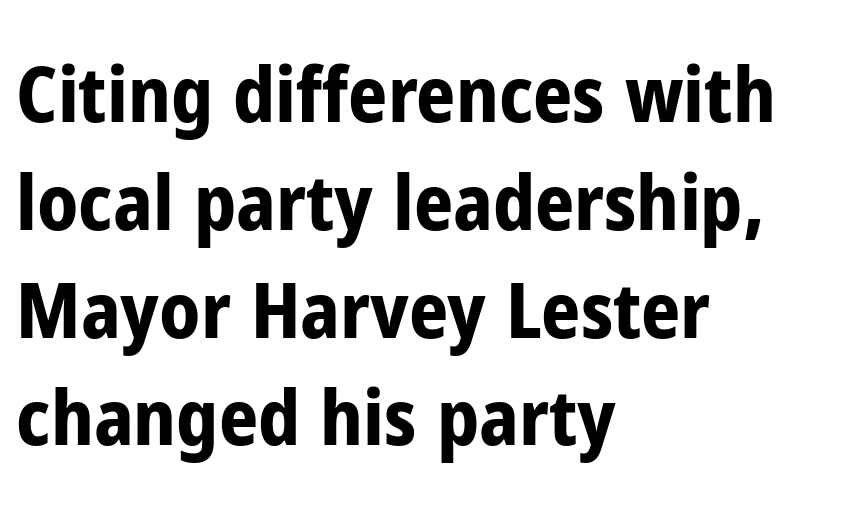
The image shows 77 px bold, condensed sans-serif type, upright; set left-aligned, normal line spacing (1.4x), normal letter spacing, not underlined; low stroke contrast and a medium x-height.
